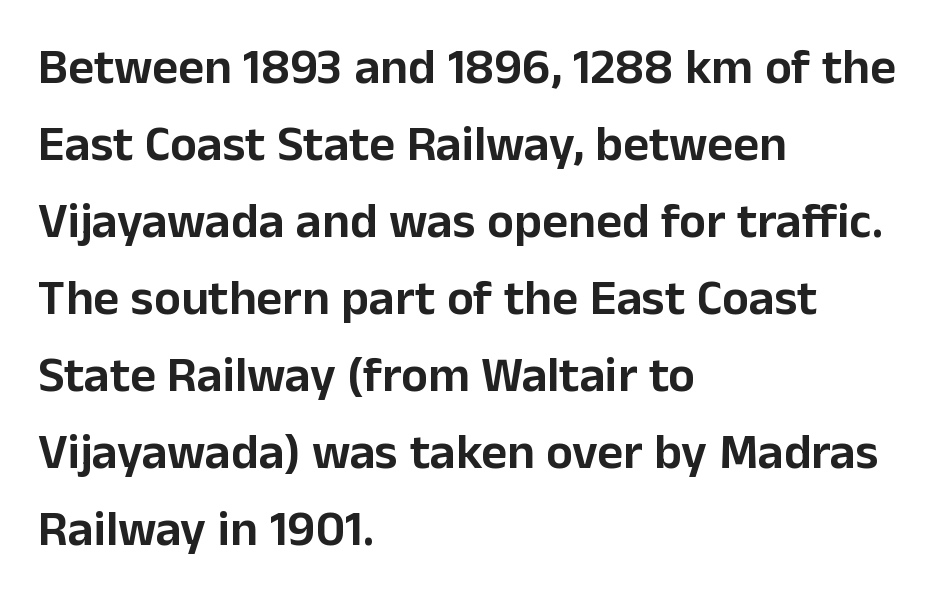
Q: Is the text italic (slanted)? A: No, it is upright.
Q: Is the typeface a serif or a sans-serif typeface? A: Sans-serif.
Q: Is the text underlined? A: No.
Q: How is the paragraph aligned? A: Left-aligned.
Q: Is the spacing between letters normal or unusually wide? A: Normal.
Q: Is the spacing between lines tight, normal or loose? A: Normal.
Q: Width (condensed, normal, or wide)? A: Normal.
Q: Stroke contrast? A: Low.
Q: x-height? A: Medium.
Q: Monospaced? A: No.
